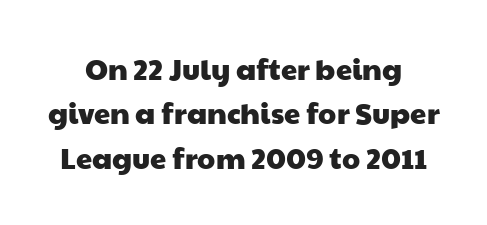
{"serif": "no", "width": "wide", "stroke_contrast": "low", "x_height": "medium", "monospaced": "no", "underline": "no", "line_spacing": "normal", "line_spacing_ratio": 1.53, "letter_spacing": "normal", "letter_spacing_em": 0.0, "glyph_px": 29}
